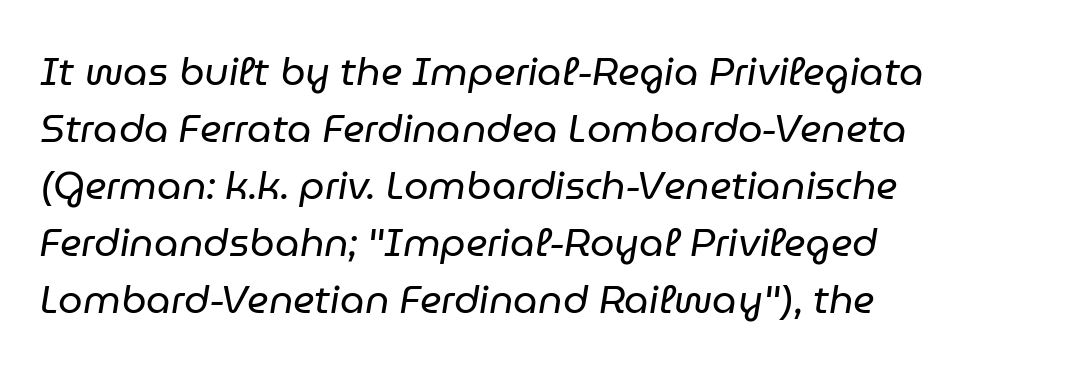
Counters stay open thanks to moderate or lighter strokes. The baseline area is clear. Standard letterfit; no display-style spreading of the glyphs. Note the varied advance widths — an 'i' is clearly narrower than an 'm'. Reading down the column, the eye jumps a familiar distance to each next line.
